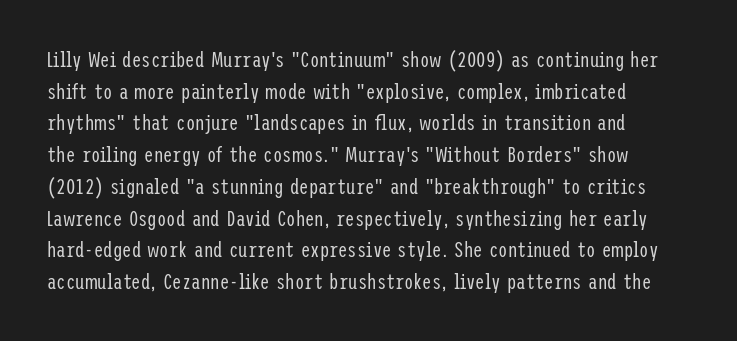
The image shows 21 px text type, upright; set left-aligned, normal line spacing (1.51x), normal letter spacing, not underlined.
